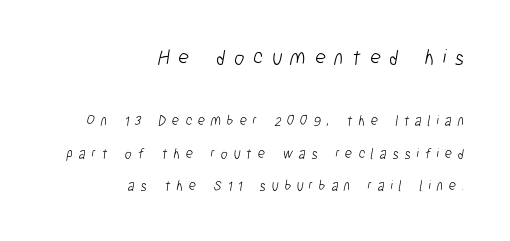
The image shows 21 px text type; set right-aligned, loose line spacing (2.34x), unusually wide letter spacing (+0.41 em), not underlined; the first (top) block is 1.5x larger.
